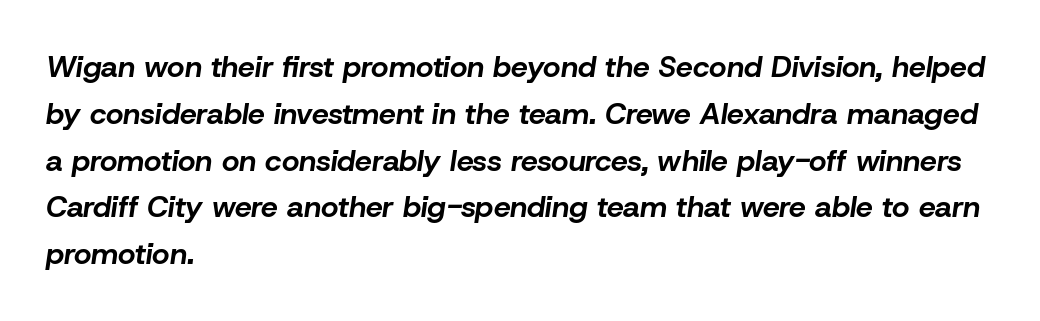
The image shows 30 px bold type, italic (leaning right); set left-aligned, normal line spacing (1.56x), normal letter spacing, not underlined; low stroke contrast and a medium x-height.
